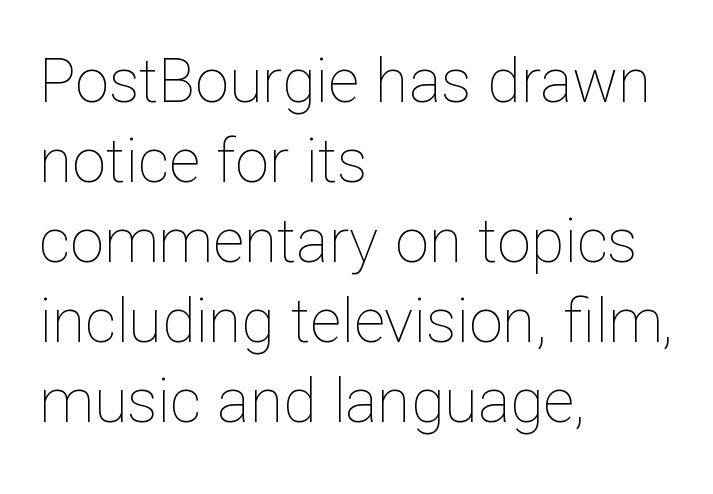
The characters are drawn with everyday or finer stroke widths. Notice how the passage keeps a crisp vertical edge on the left only. Compared with typical body copy, the letter spacing here is the same. Descenders hang freely into open space. The passage shown is typed in a proportional face where columns would drift. The lettering stays uniformly vertical, giving the passage a roman look.
